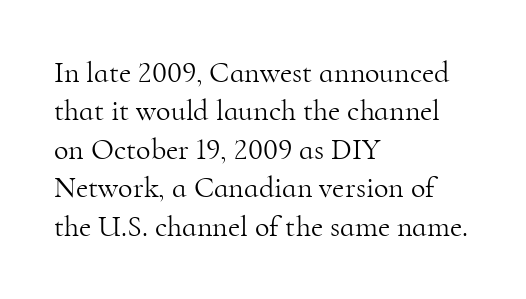
Q: Is the text bold? A: No.
Q: Is the text italic (slanted)? A: No, it is upright.
Q: Is the typeface a serif or a sans-serif typeface? A: Serif.
Q: Is the text underlined? A: No.
Q: How is the paragraph aligned? A: Left-aligned.
Q: Is the spacing between letters normal or unusually wide? A: Normal.
Q: Is the spacing between lines tight, normal or loose? A: Normal.
Q: Width (condensed, normal, or wide)? A: Normal.
Q: Stroke contrast? A: High.
Q: x-height? A: Small.
Q: Monospaced? A: No.
